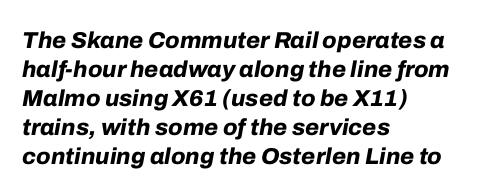
The passage shown leans; its letterforms are oblique. Vertical spacing — default. You'd pick this weight for a headline — it's a proper bold. The compositor pushed each line to the left boundary. Beneath every word, the page is bare. Look at the tracking — it's just the regular setting, nothing added.
